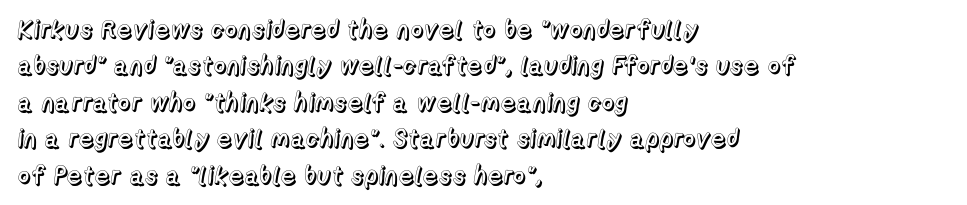
Q: Is the text italic (slanted)? A: Yes.
Q: Is the text underlined? A: No.
Q: How is the paragraph aligned? A: Left-aligned.
Q: Is the spacing between letters normal or unusually wide? A: Normal.
Q: Is the spacing between lines tight, normal or loose? A: Normal.
